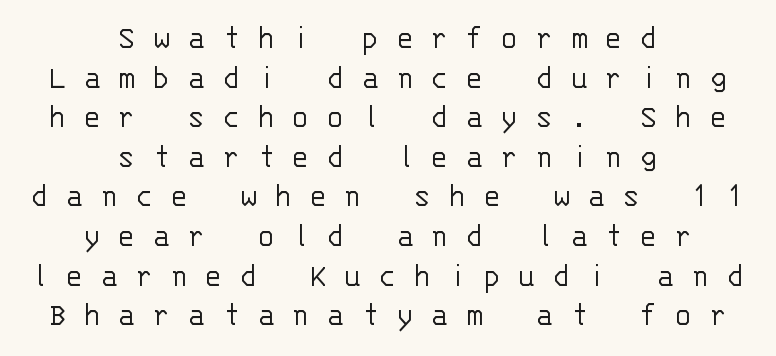
Q: Is the text bold? A: No.
Q: Is the text italic (slanted)? A: No, it is upright.
Q: Is the typeface a serif or a sans-serif typeface? A: Sans-serif.
Q: Is the text underlined? A: No.
Q: How is the paragraph aligned? A: Centered.
Q: Is the spacing between letters normal or unusually wide? A: Unusually wide.
Q: Is the spacing between lines tight, normal or loose? A: Tight.
Q: Width (condensed, normal, or wide)? A: Normal.
Q: Stroke contrast? A: Low.
Q: x-height? A: Large.
Q: Monospaced? A: Yes.
